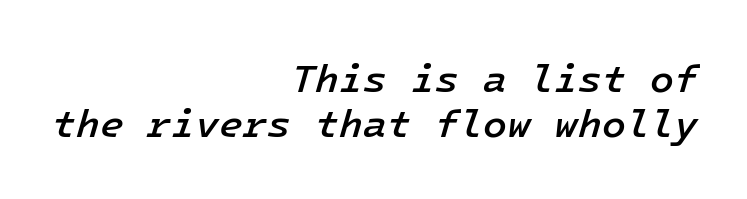
Q: Is the text bold? A: Semi-bold.
Q: Is the text italic (slanted)? A: Yes, it leans right by about 16 degrees.
Q: Is the text underlined? A: No.
Q: How is the paragraph aligned? A: Right-aligned.
Q: Is the spacing between letters normal or unusually wide? A: Normal.
Q: Width (condensed, normal, or wide)? A: Normal.
Q: Stroke contrast? A: Low.
Q: x-height? A: Medium.
